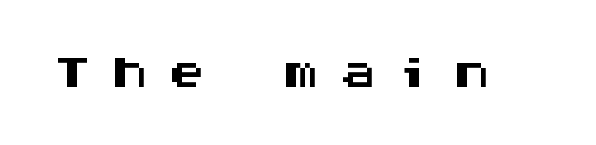
{"serif": "no", "italic": "no", "width": "wide", "stroke_contrast": "medium", "x_height": "large", "monospaced": "yes", "underline": "no", "letter_spacing": "wide", "letter_spacing_em": 0.25, "glyph_px": 76}
